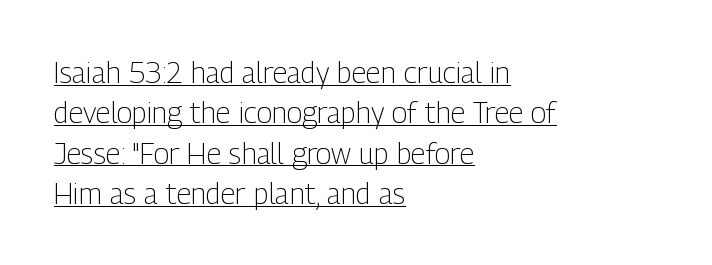
Q: Is the text bold? A: No.
Q: Is the text italic (slanted)? A: No, it is upright.
Q: Is the typeface a serif or a sans-serif typeface? A: Sans-serif.
Q: Is the text underlined? A: Yes.
Q: How is the paragraph aligned? A: Left-aligned.
Q: Is the spacing between letters normal or unusually wide? A: Normal.
Q: Is the spacing between lines tight, normal or loose? A: Normal.
Q: Width (condensed, normal, or wide)? A: Condensed.
Q: Stroke contrast? A: Low.
Q: x-height? A: Medium.
Q: Monospaced? A: No.
